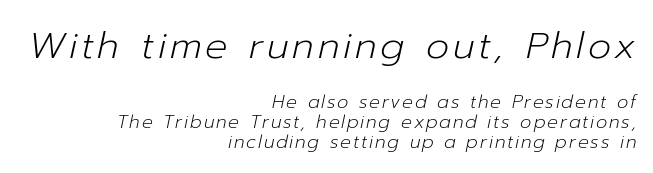
The image shows 37 px light type, italic (leaning right); set right-aligned, tight line spacing (1.11x), not underlined; the first (top) block is 2.06x larger; low stroke contrast and a medium x-height.
